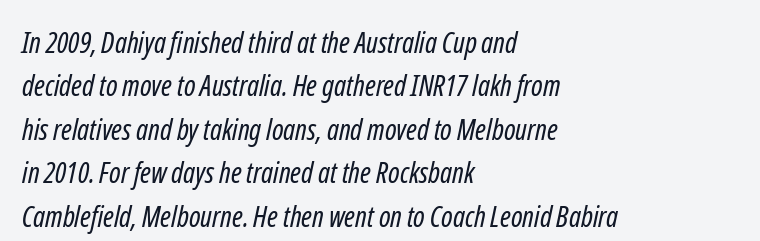
Q: Is the text bold? A: No.
Q: Is the typeface a serif or a sans-serif typeface? A: Sans-serif.
Q: Is the text underlined? A: No.
Q: How is the paragraph aligned? A: Left-aligned.
Q: Is the spacing between letters normal or unusually wide? A: Normal.
Q: Is the spacing between lines tight, normal or loose? A: Normal.
Q: Width (condensed, normal, or wide)? A: Condensed.
Q: Stroke contrast? A: Low.
Q: x-height? A: Medium.
Q: Monospaced? A: No.
